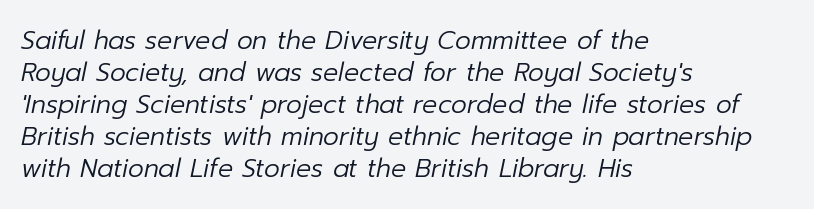
{"italic": "yes", "lean": "right", "slant_degrees": 12, "bold": "no", "underline": "no", "align": "left", "line_spacing": "normal", "line_spacing_ratio": 1.28, "letter_spacing": "normal", "letter_spacing_em": 0.0, "glyph_px": 25}
